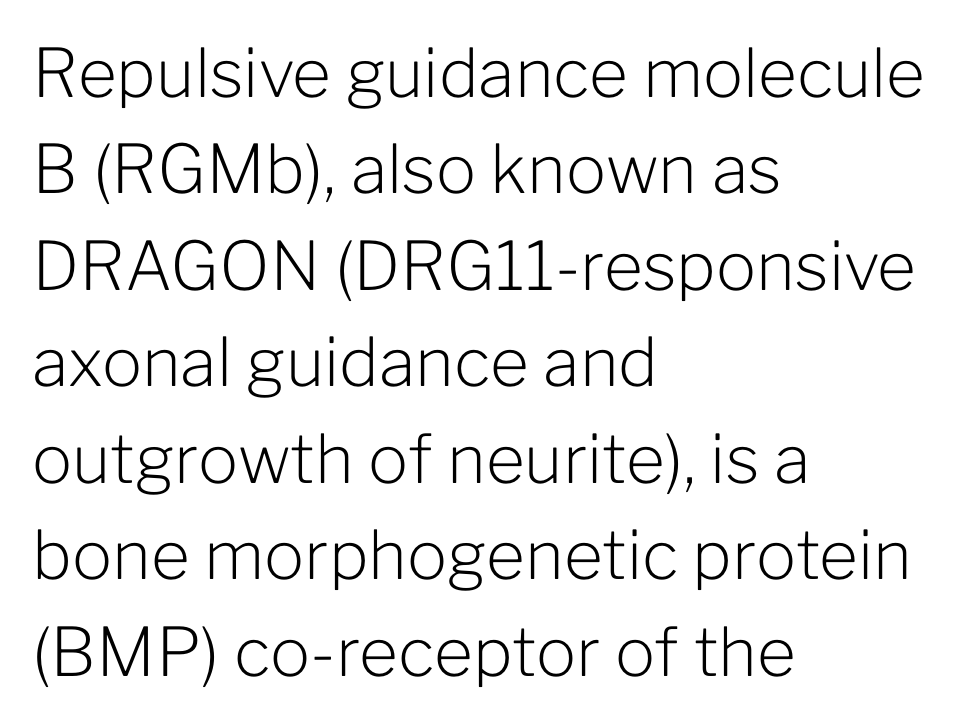
{"serif": "no", "italic": "no", "bold": "no", "weight": "light", "width": "normal", "stroke_contrast": "low", "x_height": "medium", "monospaced": "no", "underline": "no", "align": "left", "line_spacing": "normal", "line_spacing_ratio": 1.44, "letter_spacing": "normal", "letter_spacing_em": 0.0, "glyph_px": 67}
